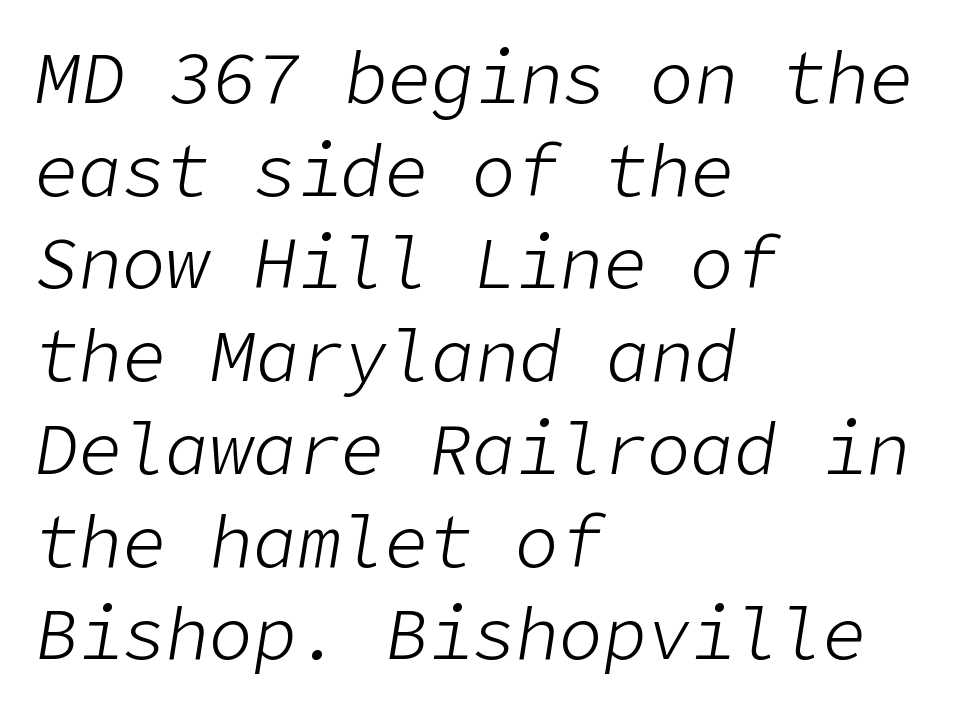
The image shows 73 px light type, italic (leaning right); set left-aligned, normal line spacing (1.27x), normal letter spacing, not underlined; low stroke contrast and a medium x-height.
